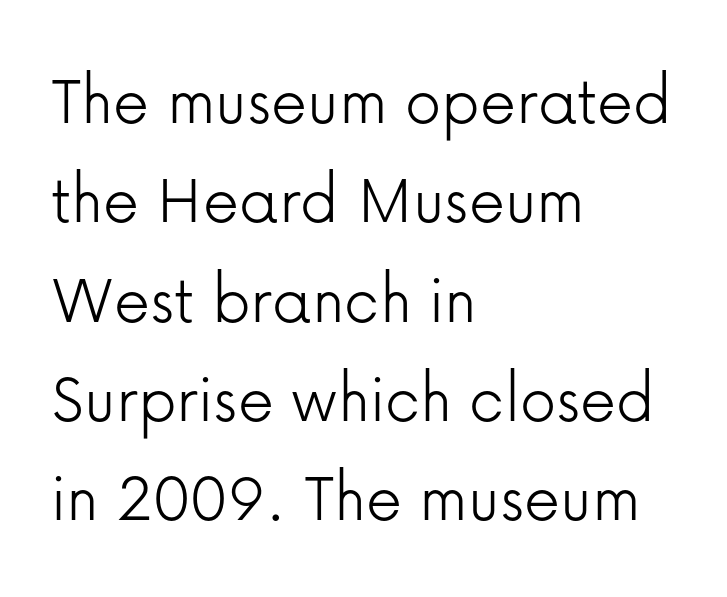
{"serif": "no", "italic": "no", "bold": "no", "weight": "light", "width": "normal", "stroke_contrast": "low", "x_height": "medium", "monospaced": "no", "underline": "no", "align": "left", "line_spacing": "normal", "line_spacing_ratio": 1.38, "letter_spacing": "normal", "letter_spacing_em": 0.0, "glyph_px": 72}
